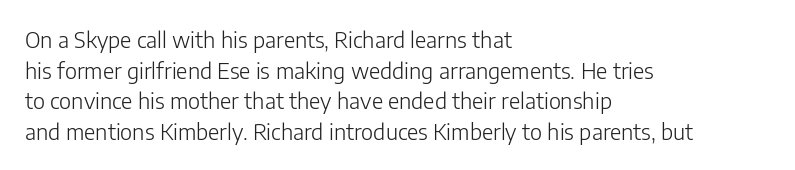
{"italic": "no", "bold": "no", "underline": "no", "align": "left", "line_spacing": "normal", "line_spacing_ratio": 1.39, "letter_spacing": "normal", "letter_spacing_em": 0.0, "glyph_px": 22}
